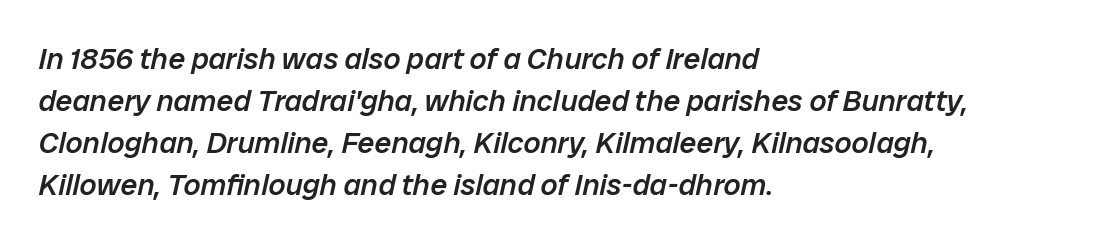
The image shows 30 px semibold type, italic (leaning right); set left-aligned, normal line spacing (1.4x), normal letter spacing, not underlined; low stroke contrast and a medium x-height.
